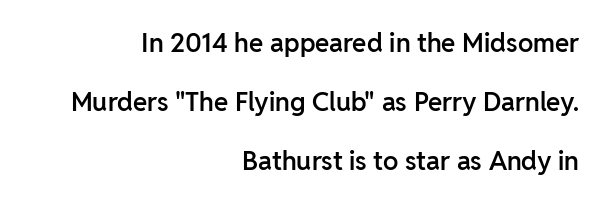
The image shows 26 px text type, upright; set right-aligned, loose line spacing (2.27x), normal letter spacing, not underlined.
